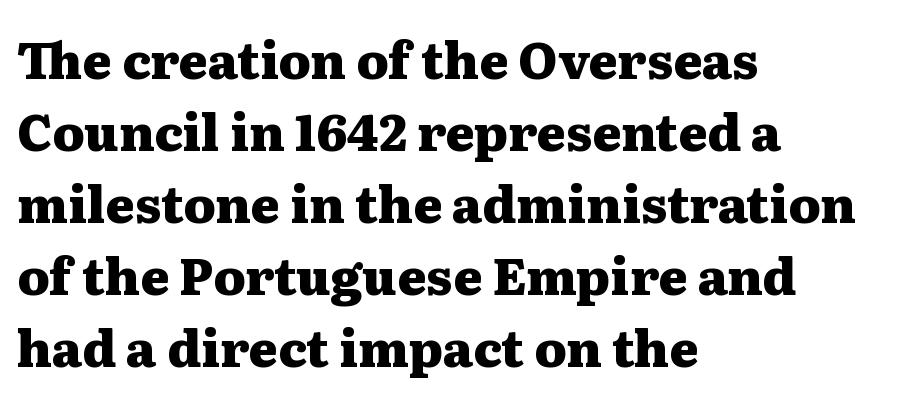
Q: Is the text bold? A: Yes.
Q: Is the text italic (slanted)? A: No, it is upright.
Q: Is the typeface a serif or a sans-serif typeface? A: Serif.
Q: Is the text underlined? A: No.
Q: How is the paragraph aligned? A: Left-aligned.
Q: Is the spacing between letters normal or unusually wide? A: Normal.
Q: Is the spacing between lines tight, normal or loose? A: Normal.
Q: Width (condensed, normal, or wide)? A: Wide.
Q: Stroke contrast? A: Medium.
Q: x-height? A: Medium.
Q: Monospaced? A: No.
